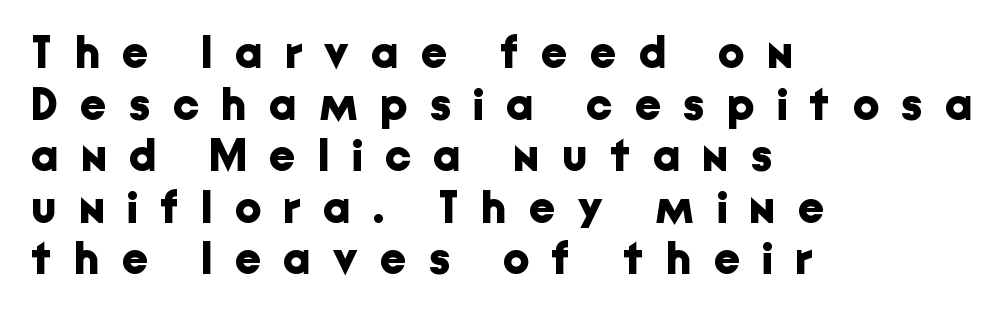
{"serif": "no", "italic": "no", "bold": "yes", "weight": "bold", "width": "normal", "stroke_contrast": "low", "x_height": "medium", "monospaced": "no", "underline": "no", "align": "left", "line_spacing": "tight", "line_spacing_ratio": 1.12, "letter_spacing": "wide", "letter_spacing_em": 0.49, "glyph_px": 46}
